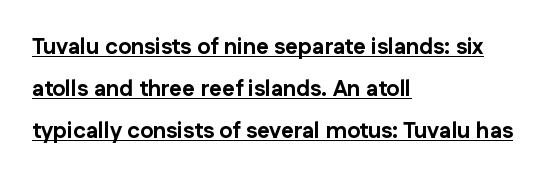
The image shows 22 px bold type, upright; set left-aligned, loose line spacing (1.9x), normal letter spacing, underlined.
